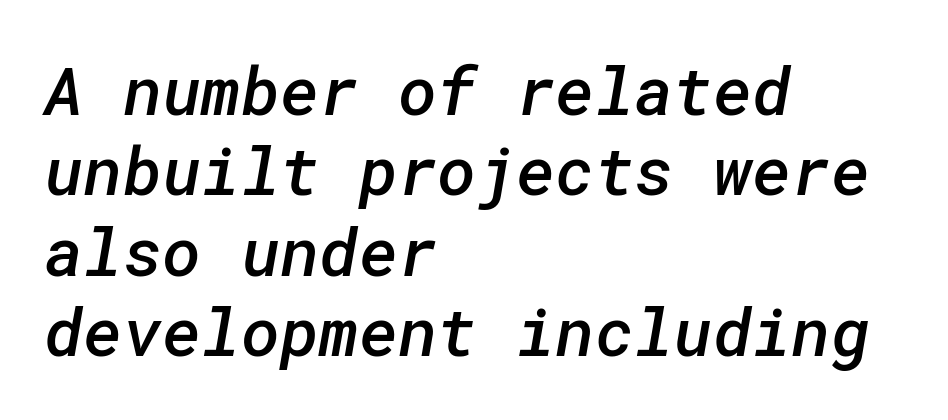
Line beginnings align vertically; line endings do not. The passage shown is not underscored anywhere. Examine the stroke ends and you'll find no serifs. The typesetting leans somewhat heavy: a semibold. Compared with typical body copy, the letter spacing here is the same.
